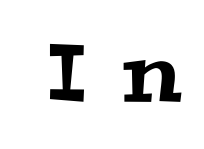
The image shows 80 px wide serif type; set unusually wide letter spacing (+0.44 em), not underlined; medium stroke contrast and a medium x-height.
